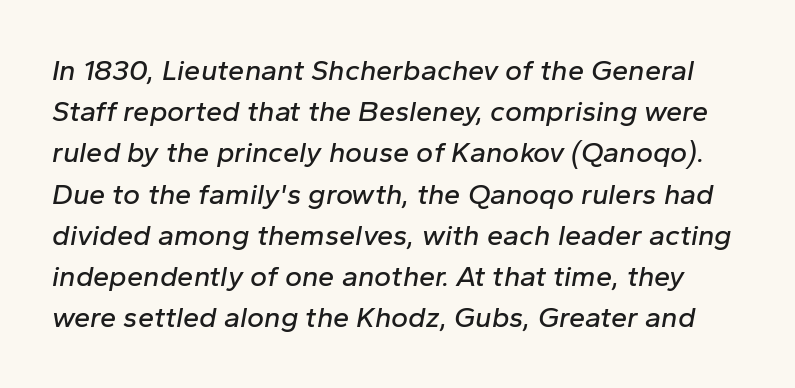
{"italic": "yes", "lean": "right", "slant_degrees": 10, "width": "normal", "stroke_contrast": "low", "x_height": "medium", "monospaced": "no", "underline": "no", "line_spacing": "normal", "line_spacing_ratio": 1.42, "letter_spacing": "normal", "letter_spacing_em": 0.0, "glyph_px": 29}
